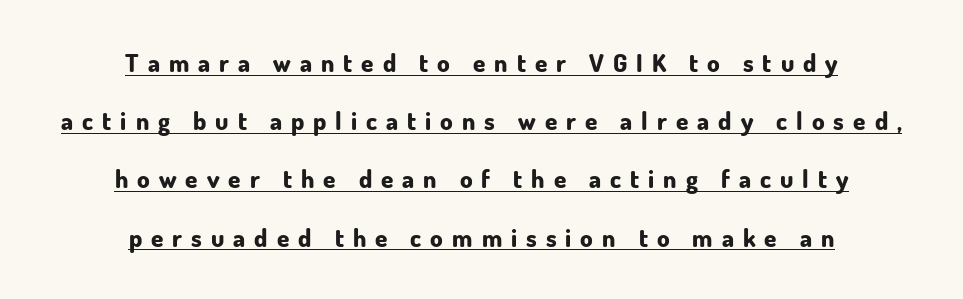
The image shows 25 px bold type, upright; set centered, loose line spacing (2.33x), unusually wide letter spacing (+0.36 em), underlined.
